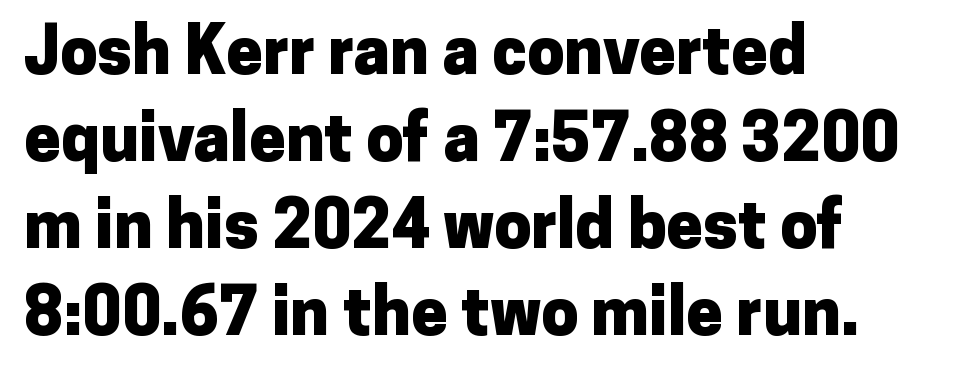
{"serif": "no", "italic": "no", "bold": "yes", "weight": "heavy", "width": "normal", "stroke_contrast": "low", "x_height": "medium", "monospaced": "no", "underline": "no", "align": "left", "line_spacing": "normal", "line_spacing_ratio": 1.32, "letter_spacing": "normal", "letter_spacing_em": 0.0, "glyph_px": 66}
